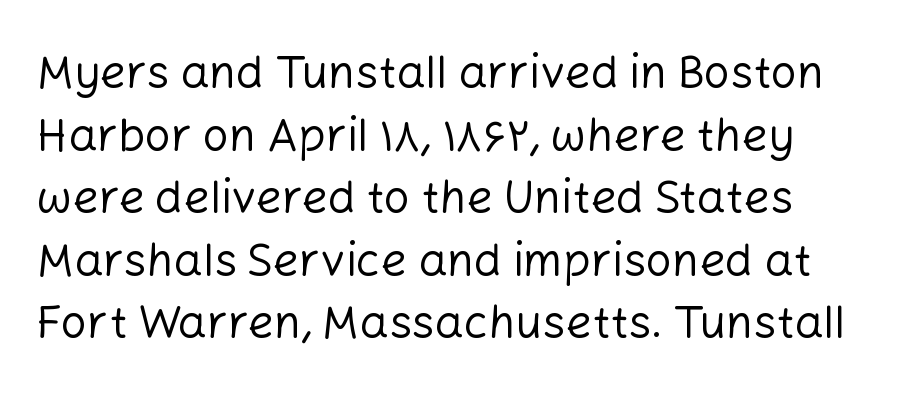
The image shows 46 px regular-weight sans-serif type, upright; set left-aligned, normal line spacing (1.36x), normal letter spacing, not underlined; low stroke contrast and a medium x-height.
